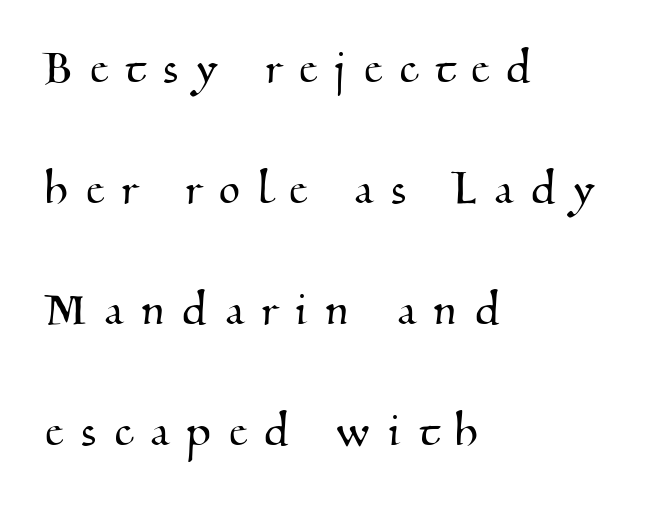
The foot of each line stays bare and open. Typographically, this falls in the serif category. The line texture is sparse and dotted thanks to wide tracking. Casual observation: everything's shoved over to the left. The lines are spread far apart with generous leading.
